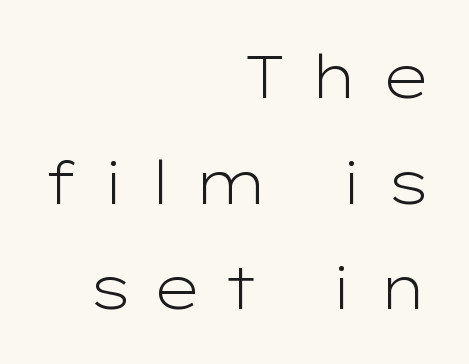
The image shows 59 px light, wide sans-serif type, upright; set right-aligned, line spacing 1.79x, unusually wide letter spacing (+0.36 em), not underlined; low stroke contrast and a medium x-height.
